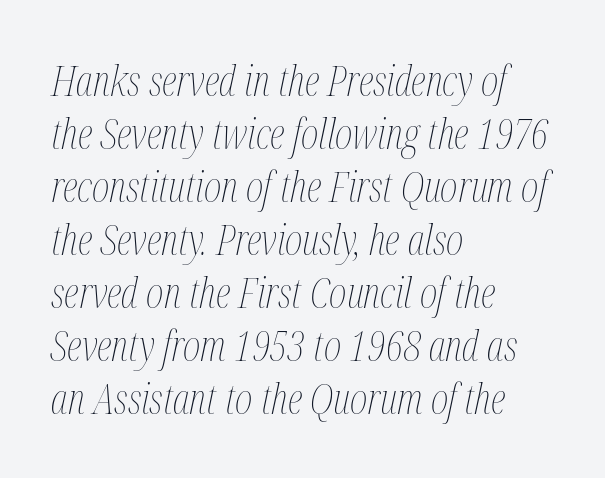
Note the varied advance widths — an 'i' is clearly narrower than an 'm'. Decoration check: the copy has no underline. Line spacing here is normal. Students, note that the glyphs here touch the page at normal intervals. Designer's note — italics engaged. Letters have the restrained weight of plain body copy at most.
